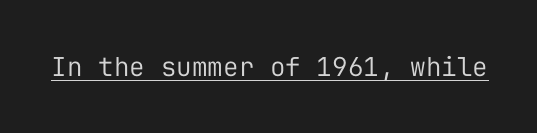
The image shows 26 px text type, upright; set normal letter spacing, underlined.
